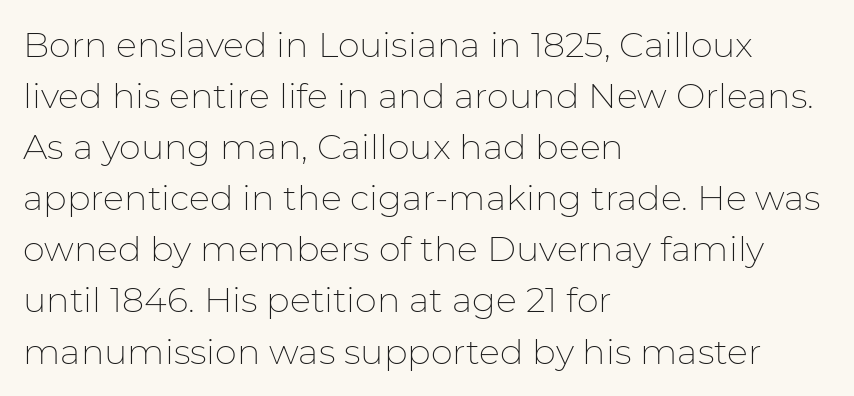
Plain, unruled lines of type. This sample uses an upright cut, with every glyph sitting square on the baseline. Characters follow at the spacing the type designer built in. This sample uses a sans-serif face.
